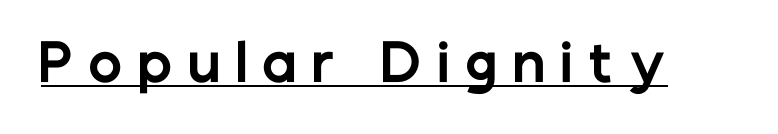
{"serif": "no", "italic": "no", "bold": "yes", "weight": "bold", "width": "normal", "stroke_contrast": "low", "x_height": "medium", "monospaced": "no", "underline": "yes", "letter_spacing": "wide", "letter_spacing_em": 0.3, "glyph_px": 51}
